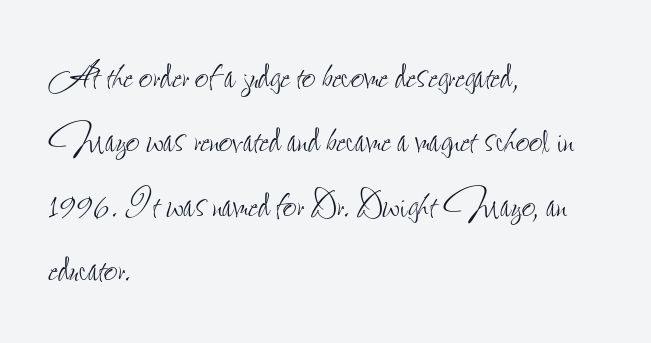
The image shows 48 px thin, condensed type; set left-aligned, normal line spacing (1.34x), normal letter spacing, not underlined; low stroke contrast and a small x-height.
